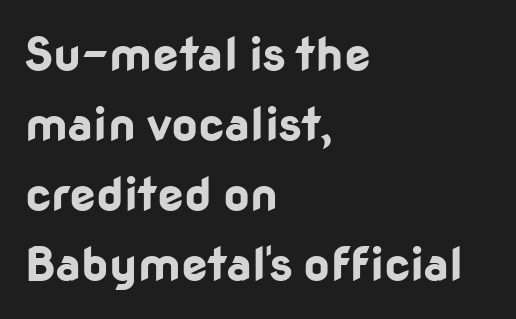
Q: Is the text bold? A: Yes.
Q: Is the text italic (slanted)? A: No, it is upright.
Q: Is the typeface a serif or a sans-serif typeface? A: Sans-serif.
Q: Is the text underlined? A: No.
Q: How is the paragraph aligned? A: Left-aligned.
Q: Is the spacing between letters normal or unusually wide? A: Normal.
Q: Is the spacing between lines tight, normal or loose? A: Normal.
Q: Width (condensed, normal, or wide)? A: Normal.
Q: Stroke contrast? A: Low.
Q: x-height? A: Medium.
Q: Monospaced? A: No.
